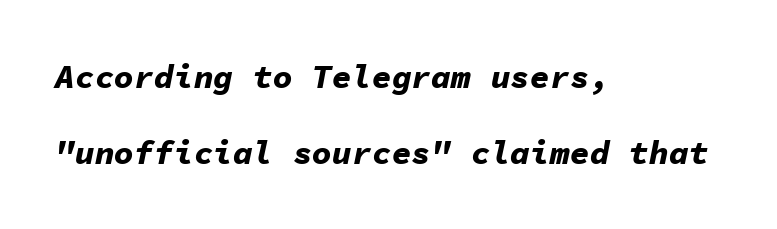
Q: Is the text bold? A: Yes.
Q: Is the text italic (slanted)? A: Yes, it leans right by about 11 degrees.
Q: Is the text underlined? A: No.
Q: How is the paragraph aligned? A: Left-aligned.
Q: Is the spacing between letters normal or unusually wide? A: Normal.
Q: Is the spacing between lines tight, normal or loose? A: Loose.
Q: Width (condensed, normal, or wide)? A: Normal.
Q: Stroke contrast? A: Low.
Q: x-height? A: Medium.
Q: Monospaced? A: Yes.
